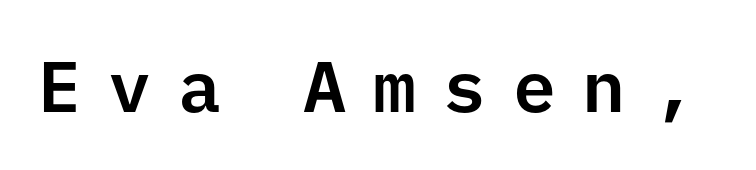
The image shows 72 px sans-serif type, upright, monospaced; set unusually wide letter spacing (+0.37 em), not underlined; low stroke contrast and a medium x-height.
